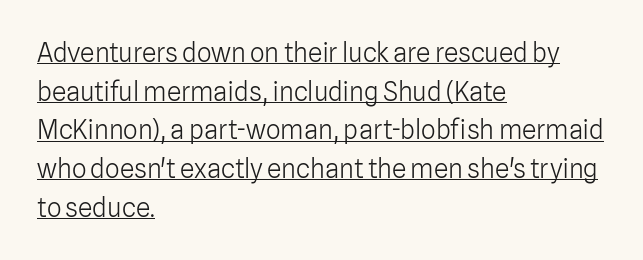
{"italic": "no", "bold": "no", "underline": "yes", "align": "left", "line_spacing": "normal", "line_spacing_ratio": 1.49, "letter_spacing": "normal", "letter_spacing_em": 0.0, "glyph_px": 26}
